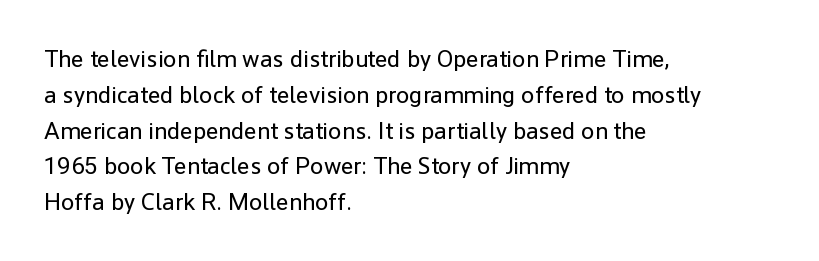
The setting favours the left margin, as ordinary paragraphs usually do. Upright lettering throughout. Letter spacing: default. No chunkiness to these letters — they're not bold.
